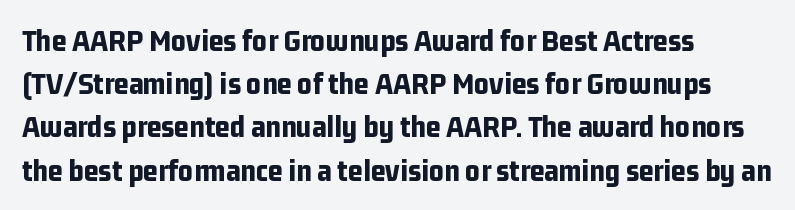
The image shows 32 px bold, condensed sans-serif type, upright; set left-aligned, normal line spacing (1.35x), normal letter spacing, not underlined; low stroke contrast and a medium x-height.
